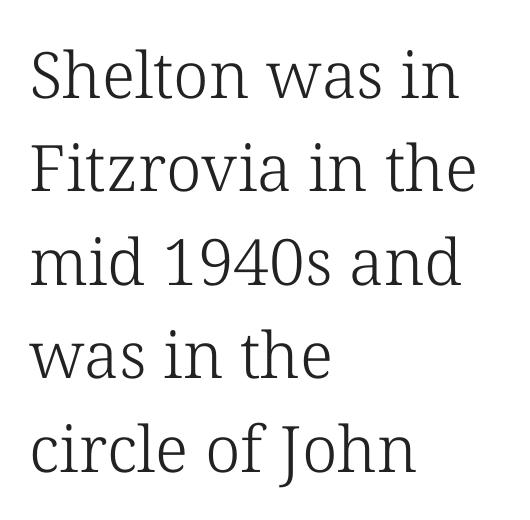
The image shows 64 px light serif type, upright; set left-aligned, normal line spacing (1.46x), normal letter spacing, not underlined; low stroke contrast and a medium x-height.
